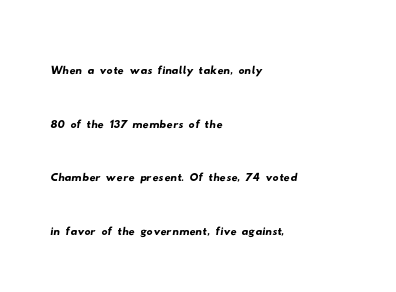
Q: Is the typeface a serif or a sans-serif typeface? A: Sans-serif.
Q: Is the text underlined? A: No.
Q: How is the paragraph aligned? A: Left-aligned.
Q: Is the spacing between letters normal or unusually wide? A: Normal.
Q: Width (condensed, normal, or wide)? A: Wide.
Q: Stroke contrast? A: Low.
Q: x-height? A: Small.
Q: Monospaced? A: No.
